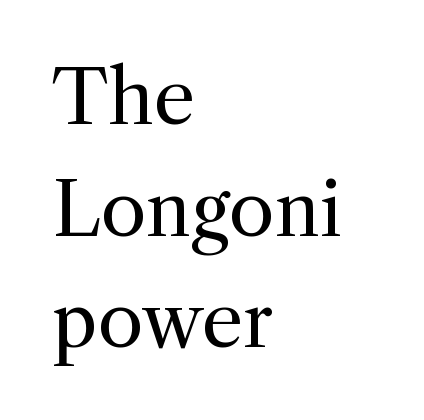
{"serif": "yes", "italic": "no", "bold": "no", "weight": "regular", "width": "normal", "x_height": "medium", "monospaced": "no", "underline": "no", "align": "left", "line_spacing": "normal", "line_spacing_ratio": 1.51, "letter_spacing": "normal", "letter_spacing_em": 0.0, "glyph_px": 74}
